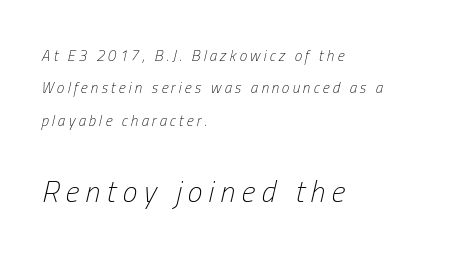
Q: Is the text bold? A: No.
Q: Is the text italic (slanted)? A: Yes, it leans right by about 13 degrees.
Q: Is the text underlined? A: No.
Q: How is the paragraph aligned? A: Left-aligned.
Q: Is the spacing between letters normal or unusually wide? A: Unusually wide.
Q: Is the spacing between lines tight, normal or loose? A: Loose.
Q: Which block of text is set in a larger size, the first (top) or the second (bottom)? A: The second (bottom) one.
Q: Width (condensed, normal, or wide)? A: Condensed.
Q: Stroke contrast? A: Low.
Q: x-height? A: Medium.
Q: Monospaced? A: No.
